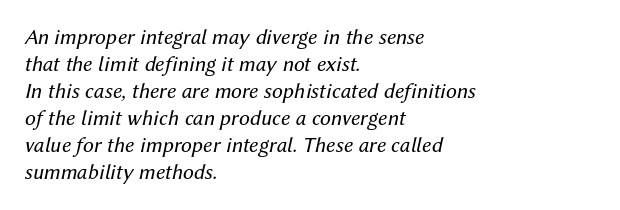
The image shows 22 px text type, italic (leaning right); set left-aligned, line spacing 1.23x, normal letter spacing, not underlined.
